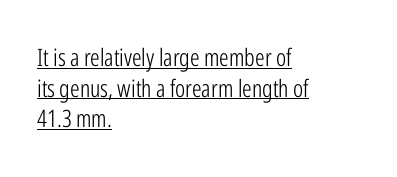
Which margin do the lines hug? The left one — the right edge is uneven. Normally led — the rows are evenly, conventionally spaced. It's the straight-up-and-down kind of type. This reads as an unemphasized weight, regular at the heaviest. Like a heading marked for emphasis, these lines bear an underscore.
